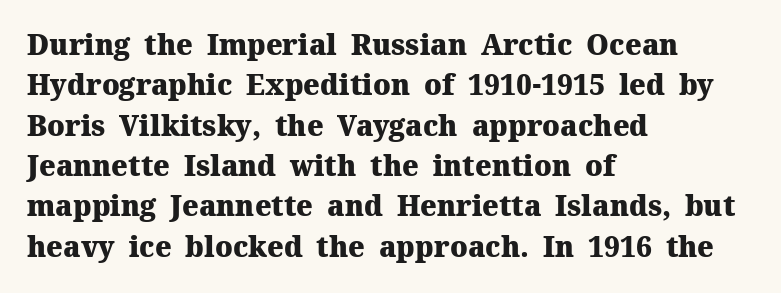
The image shows 28 px heavy serif type, upright; set left-aligned, normal line spacing (1.44x), normal letter spacing, not underlined; medium stroke contrast and a medium x-height.
